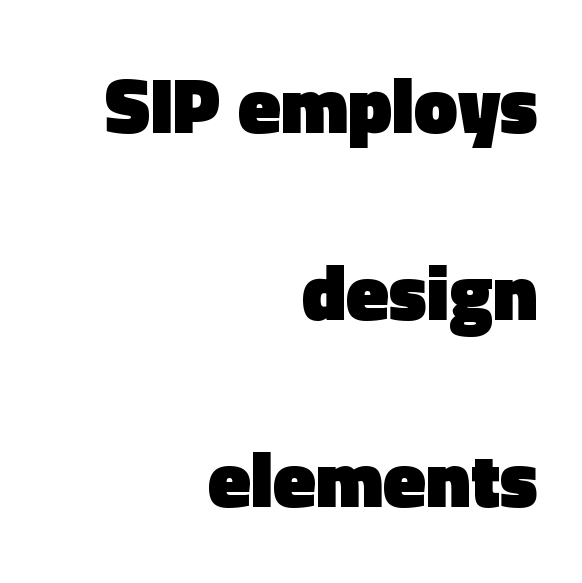
Q: Is the text bold? A: Yes.
Q: Is the text italic (slanted)? A: No, it is upright.
Q: Is the typeface a serif or a sans-serif typeface? A: Sans-serif.
Q: Is the text underlined? A: No.
Q: How is the paragraph aligned? A: Right-aligned.
Q: Is the spacing between letters normal or unusually wide? A: Normal.
Q: Is the spacing between lines tight, normal or loose? A: Loose.
Q: Width (condensed, normal, or wide)? A: Normal.
Q: x-height? A: Medium.
Q: Monospaced? A: No.
